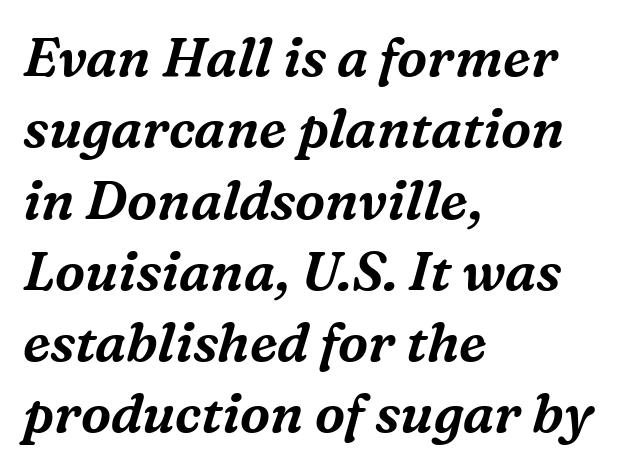
{"serif": "yes", "italic": "yes", "lean": "right", "slant_degrees": 16, "width": "normal", "stroke_contrast": "medium", "x_height": "medium", "monospaced": "no", "underline": "no", "align": "left", "line_spacing": "normal", "line_spacing_ratio": 1.32, "letter_spacing": "normal", "letter_spacing_em": 0.0, "glyph_px": 54}
